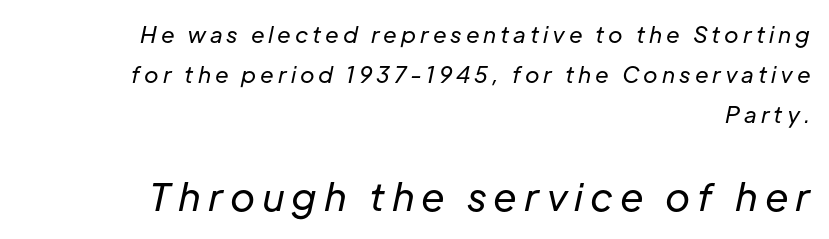
The image shows 38 px regular-weight type, italic (leaning right); set right-aligned, line spacing 1.82x, not underlined; the second (bottom) block is 1.73x larger; low stroke contrast and a medium x-height.
